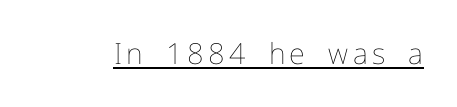
Each letter keeps its own natural width here, so spacing adapts to shape. The strokes are not fattened; the text isn't bold. Looks like someone drew a line under every word here. Upright lettering throughout.
